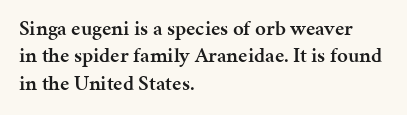
{"italic": "no", "bold": "semi", "underline": "no", "align": "left", "line_spacing": "normal", "line_spacing_ratio": 1.3, "letter_spacing": "normal", "letter_spacing_em": 0.0, "glyph_px": 21}
